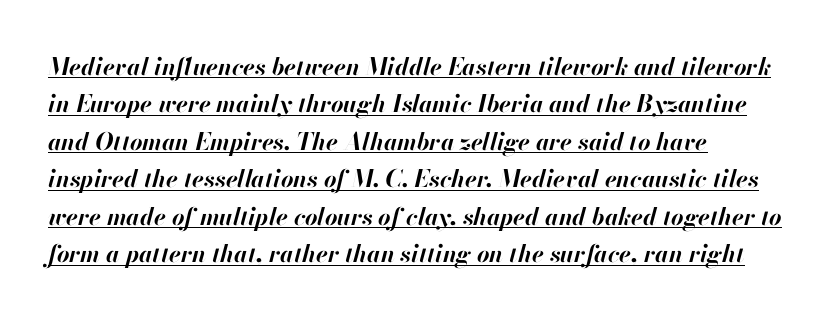
Nobody touched the tracking dial on this one. Like a heading marked for emphasis, these lines bear an underscore. The leading is moderate, giving the passage an even texture. Set as a true bold cut, around the 700 mark.
